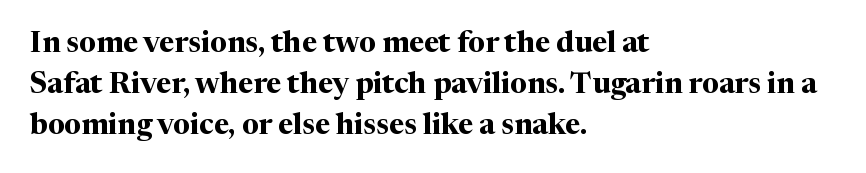
Q: Is the text bold? A: Yes.
Q: Is the text italic (slanted)? A: No, it is upright.
Q: Is the typeface a serif or a sans-serif typeface? A: Serif.
Q: Is the text underlined? A: No.
Q: How is the paragraph aligned? A: Left-aligned.
Q: Is the spacing between letters normal or unusually wide? A: Normal.
Q: Is the spacing between lines tight, normal or loose? A: Normal.
Q: Width (condensed, normal, or wide)? A: Normal.
Q: Stroke contrast? A: Medium.
Q: x-height? A: Medium.
Q: Monospaced? A: No.
